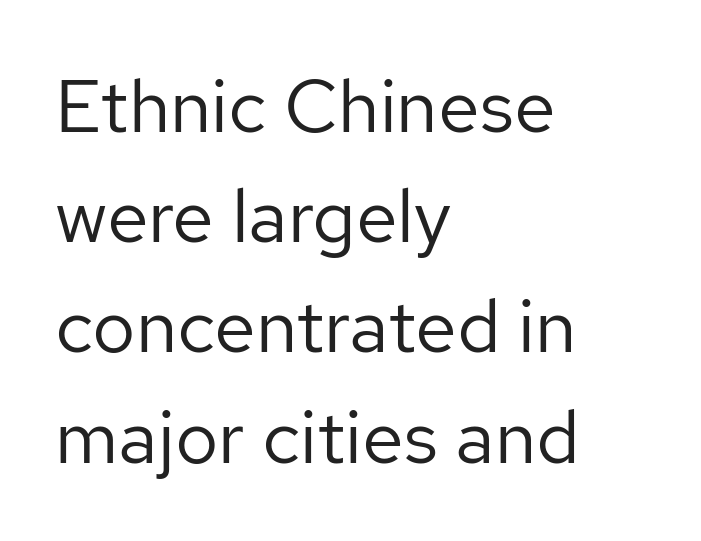
Q: Is the text bold? A: No.
Q: Is the text italic (slanted)? A: No, it is upright.
Q: Is the typeface a serif or a sans-serif typeface? A: Sans-serif.
Q: Is the text underlined? A: No.
Q: How is the paragraph aligned? A: Left-aligned.
Q: Is the spacing between letters normal or unusually wide? A: Normal.
Q: Is the spacing between lines tight, normal or loose? A: Normal.
Q: Width (condensed, normal, or wide)? A: Normal.
Q: Stroke contrast? A: Low.
Q: x-height? A: Medium.
Q: Monospaced? A: No.
